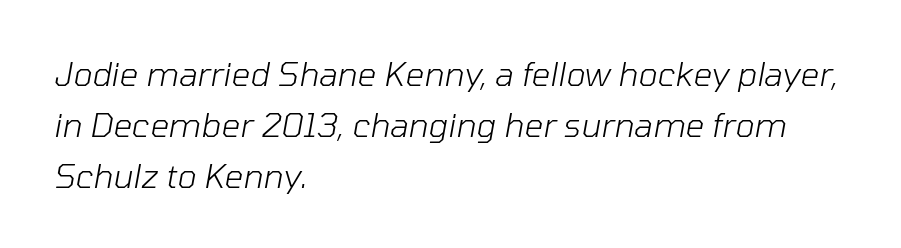
The image shows 33 px light type, italic (leaning right); set left-aligned, normal line spacing (1.54x), normal letter spacing, not underlined; low stroke contrast and a medium x-height.
